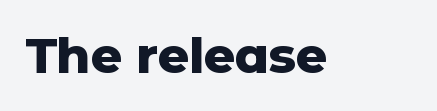
The image shows 49 px heavy sans-serif type, upright; set normal letter spacing, not underlined; low stroke contrast and a medium x-height.
